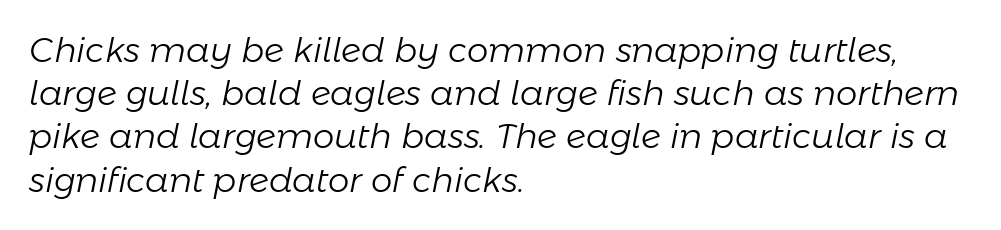
Weight: in the light-to-regular range. In CSS terms this would be text-align: left. Italic: yes, the glyphs are oblique. How are the letters spaced? Ordinarily, with no added tracking. The baseline area is clear. Character widths vary here, with narrow letters taking less room than wide ones.
